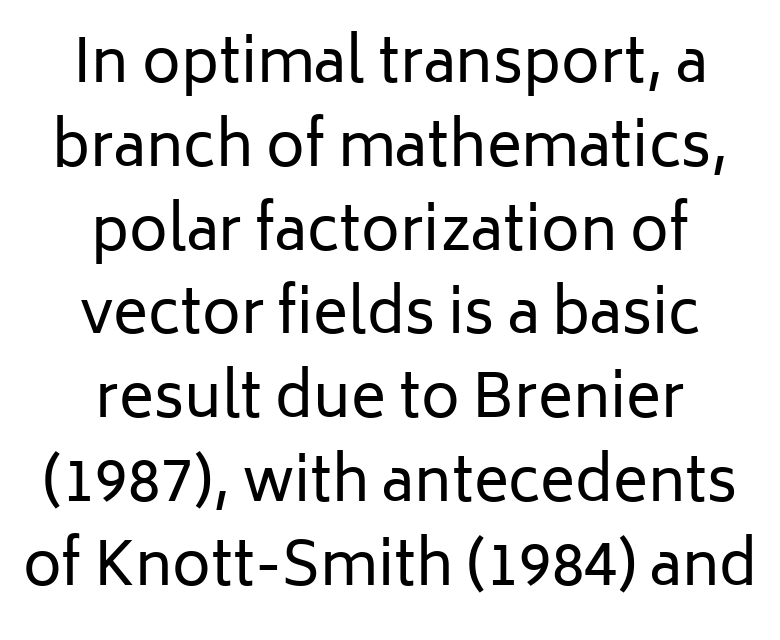
{"serif": "no", "italic": "no", "bold": "no", "weight": "regular", "width": "normal", "stroke_contrast": "low", "x_height": "medium", "monospaced": "no", "underline": "no", "align": "center", "line_spacing": "normal", "line_spacing_ratio": 1.42, "letter_spacing": "normal", "letter_spacing_em": 0.0, "glyph_px": 59}
